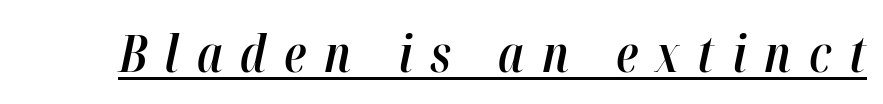
{"italic": "yes", "lean": "right", "slant_degrees": 12, "bold": "semi", "weight": "semibold", "width": "condensed", "stroke_contrast": "high", "x_height": "medium", "monospaced": "no", "underline": "yes", "letter_spacing": "wide", "letter_spacing_em": 0.35, "glyph_px": 51}
